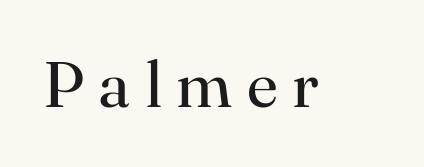
Each letter keeps its own natural width here, so spacing adapts to shape. A light-to-regular cut is what we see here. No italicization has been applied; the sample stays upright. The horizontal fit of the characters is loose and conspicuously gappy. Stroke terminals: seriffed. Any mark beneath the type? The region is blank.
